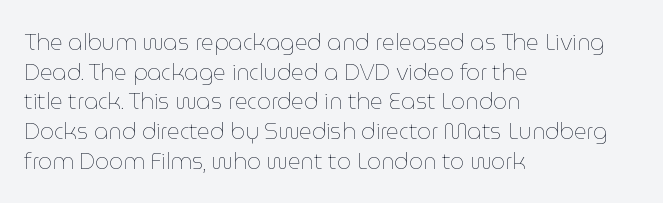
{"italic": "no", "bold": "no", "underline": "no", "align": "left", "line_spacing": "normal", "line_spacing_ratio": 1.35, "letter_spacing": "normal", "letter_spacing_em": 0.0, "glyph_px": 22}
